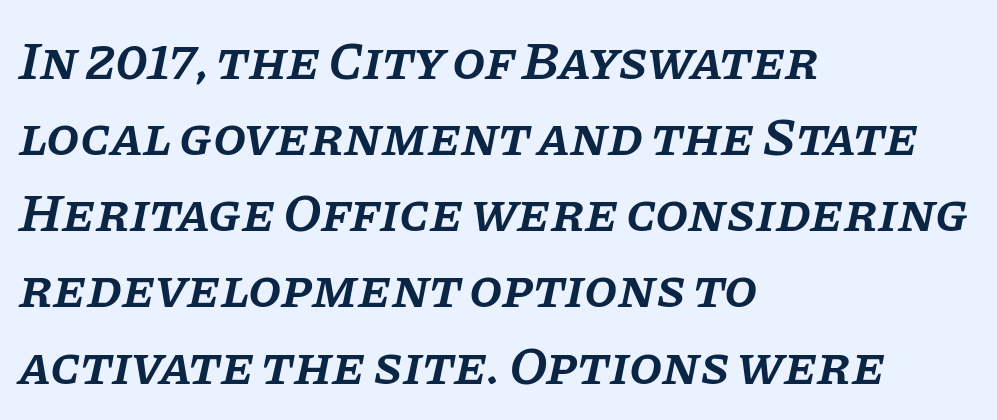
The image shows 54 px semibold serif type, italic (leaning right); set left-aligned, normal line spacing (1.41x), normal letter spacing, not underlined; low stroke contrast and a large x-height.
